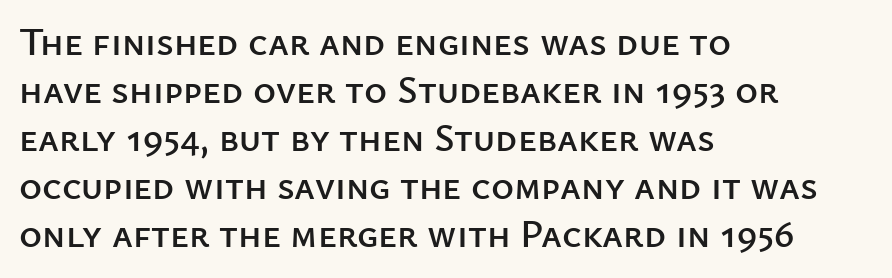
This rendering leaves character spacing at its baseline value. The passage shown is typed in a proportional face where columns would drift. The rendering shows plain stroke endings on the letterforms — a sans-serif design. The letters stand upright; this is a roman face. Horizontally, the lines are justified to the leading edge only.
